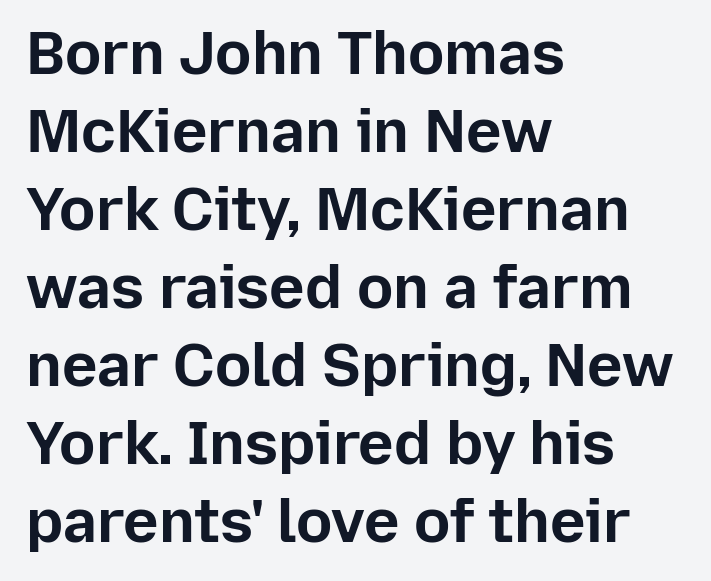
{"serif": "no", "italic": "no", "bold": "yes", "weight": "bold", "width": "normal", "stroke_contrast": "low", "x_height": "medium", "monospaced": "no", "underline": "no", "align": "left", "line_spacing": "normal", "line_spacing_ratio": 1.3, "letter_spacing": "normal", "letter_spacing_em": 0.0, "glyph_px": 60}
